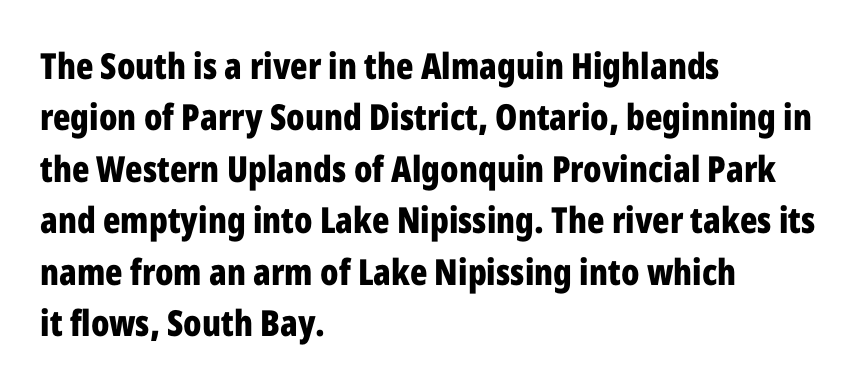
{"serif": "no", "italic": "no", "bold": "yes", "weight": "bold", "width": "condensed", "stroke_contrast": "low", "x_height": "medium", "monospaced": "no", "underline": "no", "align": "left", "line_spacing": "normal", "line_spacing_ratio": 1.43, "letter_spacing": "normal", "letter_spacing_em": 0.0, "glyph_px": 36}
